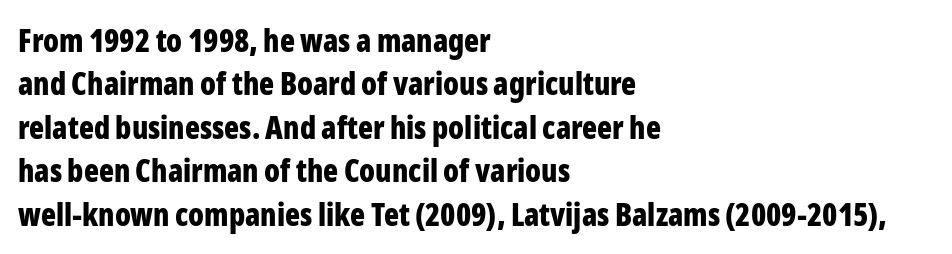
Serif or sans? Sans — the stroke terminals are bare. The letters are bold, with thick, heavy strokes. Honestly, there is no underline to notice here at all. You could call the tracking neutral — neither tight nor loose.
